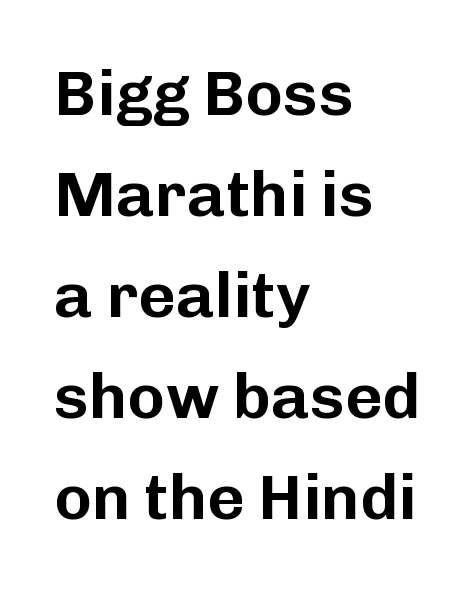
The image shows 64 px sans-serif type, upright; set left-aligned, normal line spacing (1.58x), normal letter spacing, not underlined; low stroke contrast and a medium x-height.
